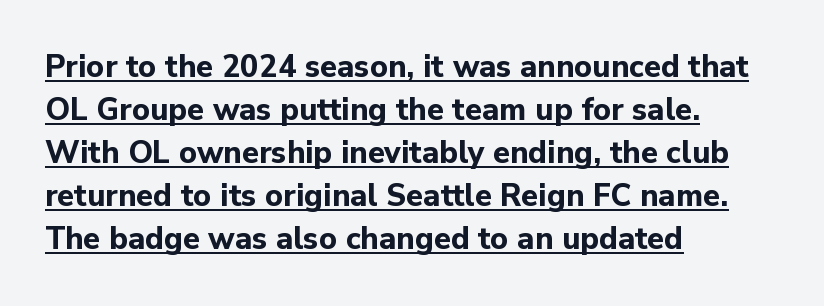
Q: Is the text bold? A: Yes.
Q: Is the text italic (slanted)? A: No, it is upright.
Q: Is the typeface a serif or a sans-serif typeface? A: Sans-serif.
Q: Is the text underlined? A: Yes.
Q: How is the paragraph aligned? A: Left-aligned.
Q: Is the spacing between letters normal or unusually wide? A: Normal.
Q: Is the spacing between lines tight, normal or loose? A: Normal.
Q: Width (condensed, normal, or wide)? A: Normal.
Q: Stroke contrast? A: Low.
Q: x-height? A: Medium.
Q: Monospaced? A: No.
